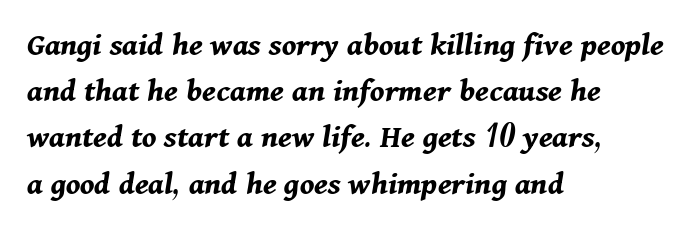
Q: Is the text bold? A: Yes.
Q: Is the text italic (slanted)? A: Yes, it leans right by about 11 degrees.
Q: Is the text underlined? A: No.
Q: How is the paragraph aligned? A: Left-aligned.
Q: Is the spacing between letters normal or unusually wide? A: Normal.
Q: Is the spacing between lines tight, normal or loose? A: Normal.
Q: Width (condensed, normal, or wide)? A: Normal.
Q: Stroke contrast? A: Medium.
Q: x-height? A: Medium.
Q: Monospaced? A: No.
